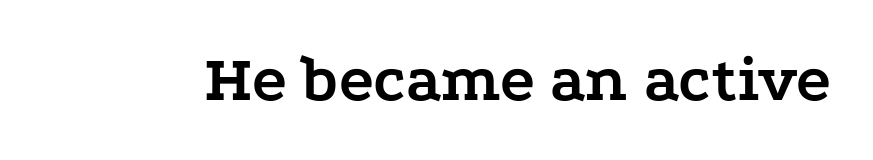
Q: Is the text bold? A: Yes.
Q: Is the text italic (slanted)? A: No, it is upright.
Q: Is the typeface a serif or a sans-serif typeface? A: Serif.
Q: Is the text underlined? A: No.
Q: Is the spacing between letters normal or unusually wide? A: Normal.
Q: Width (condensed, normal, or wide)? A: Wide.
Q: Stroke contrast? A: Low.
Q: x-height? A: Medium.
Q: Monospaced? A: No.
